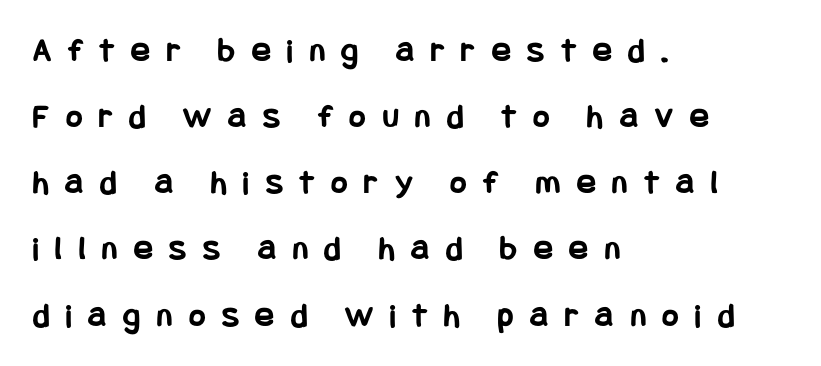
Q: Is the text bold? A: Yes.
Q: Is the text italic (slanted)? A: No, it is upright.
Q: Is the typeface a serif or a sans-serif typeface? A: Sans-serif.
Q: Is the text underlined? A: No.
Q: How is the paragraph aligned? A: Left-aligned.
Q: Is the spacing between letters normal or unusually wide? A: Unusually wide.
Q: Width (condensed, normal, or wide)? A: Condensed.
Q: Stroke contrast? A: Low.
Q: x-height? A: Large.
